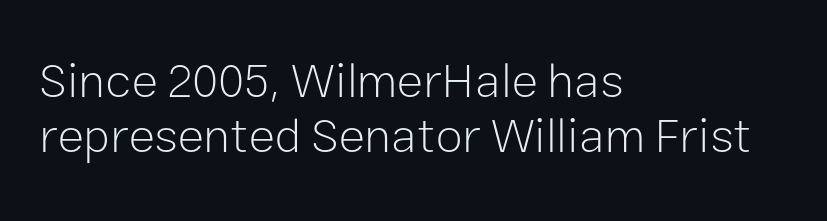
{"serif": "no", "italic": "no", "bold": "no", "weight": "light", "width": "normal", "stroke_contrast": "low", "x_height": "medium", "monospaced": "no", "underline": "no", "align": "left", "line_spacing": "tight", "line_spacing_ratio": 1.13, "letter_spacing": "normal", "letter_spacing_em": 0.0, "glyph_px": 49}
